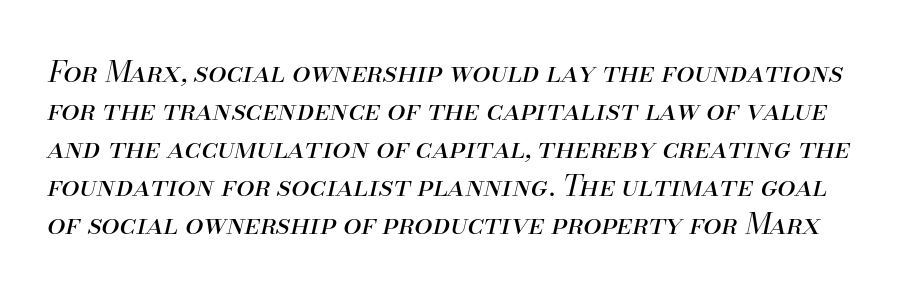
Q: Is the text bold? A: No.
Q: Is the text italic (slanted)? A: Yes, it leans right by about 13 degrees.
Q: Is the text underlined? A: No.
Q: Is the spacing between letters normal or unusually wide? A: Normal.
Q: Is the spacing between lines tight, normal or loose? A: Normal.
Q: Width (condensed, normal, or wide)? A: Normal.
Q: Stroke contrast? A: Medium.
Q: x-height? A: Small.
Q: Monospaced? A: No.
